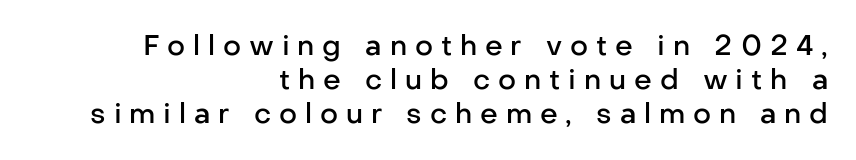
Q: Is the text bold? A: Semi-bold.
Q: Is the text italic (slanted)? A: No, it is upright.
Q: Is the typeface a serif or a sans-serif typeface? A: Sans-serif.
Q: Is the text underlined? A: No.
Q: How is the paragraph aligned? A: Right-aligned.
Q: Is the spacing between letters normal or unusually wide? A: Unusually wide.
Q: Width (condensed, normal, or wide)? A: Normal.
Q: Stroke contrast? A: Low.
Q: x-height? A: Medium.
Q: Monospaced? A: No.
